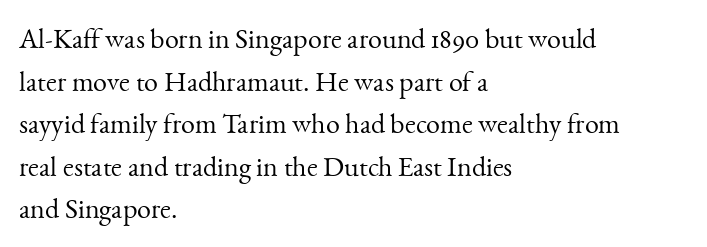
{"serif": "yes", "italic": "no", "bold": "no", "weight": "light", "width": "normal", "stroke_contrast": "medium", "x_height": "small", "monospaced": "no", "underline": "no", "align": "left", "line_spacing": "normal", "line_spacing_ratio": 1.52, "letter_spacing": "normal", "letter_spacing_em": 0.0, "glyph_px": 28}
